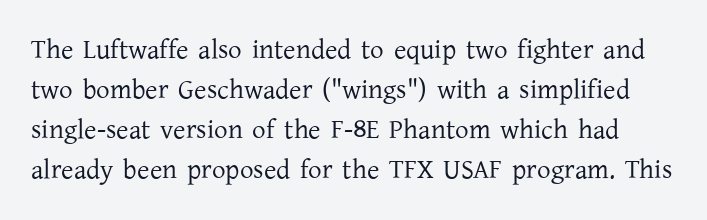
Q: Is the text bold? A: No.
Q: Is the text italic (slanted)? A: No, it is upright.
Q: Is the text underlined? A: No.
Q: Is the spacing between letters normal or unusually wide? A: Normal.
Q: Is the spacing between lines tight, normal or loose? A: Normal.
